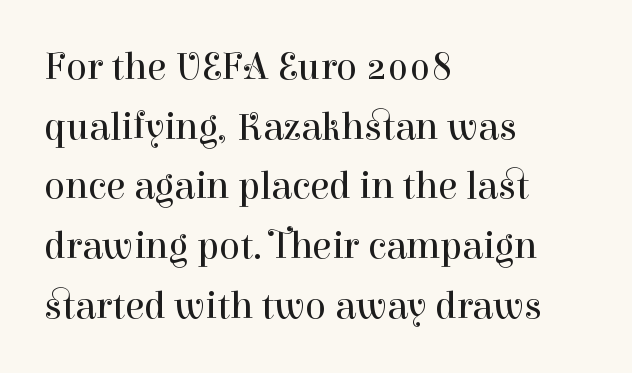
{"serif": "yes", "italic": "no", "bold": "no", "weight": "regular", "width": "normal", "stroke_contrast": "high", "x_height": "medium", "monospaced": "no", "underline": "no", "align": "left", "line_spacing": "normal", "line_spacing_ratio": 1.53, "letter_spacing": "normal", "letter_spacing_em": 0.0, "glyph_px": 39}
